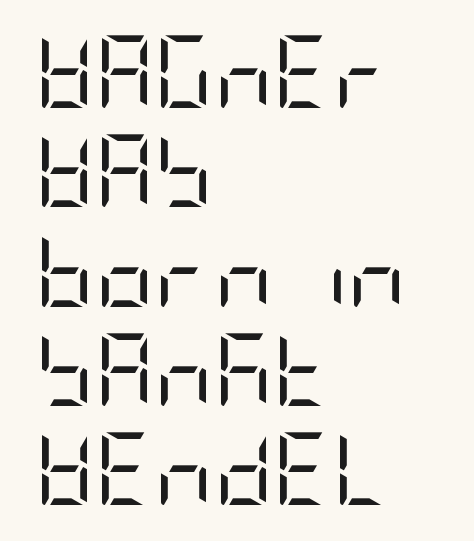
The image shows 73 px regular-weight, condensed sans-serif type, upright; set left-aligned, normal line spacing (1.36x), normal letter spacing, not underlined; low stroke contrast and a large x-height.
